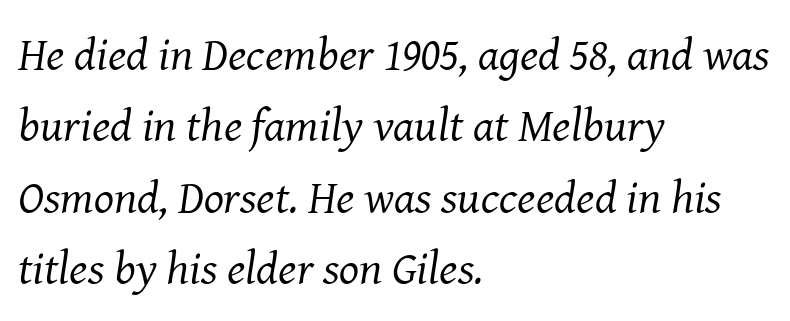
{"serif": "yes", "italic": "yes", "lean": "right", "slant_degrees": 8, "bold": "no", "weight": "regular", "width": "normal", "stroke_contrast": "medium", "x_height": "medium", "monospaced": "no", "underline": "no", "align": "left", "line_spacing": "normal", "line_spacing_ratio": 1.52, "letter_spacing": "normal", "letter_spacing_em": 0.0, "glyph_px": 47}
